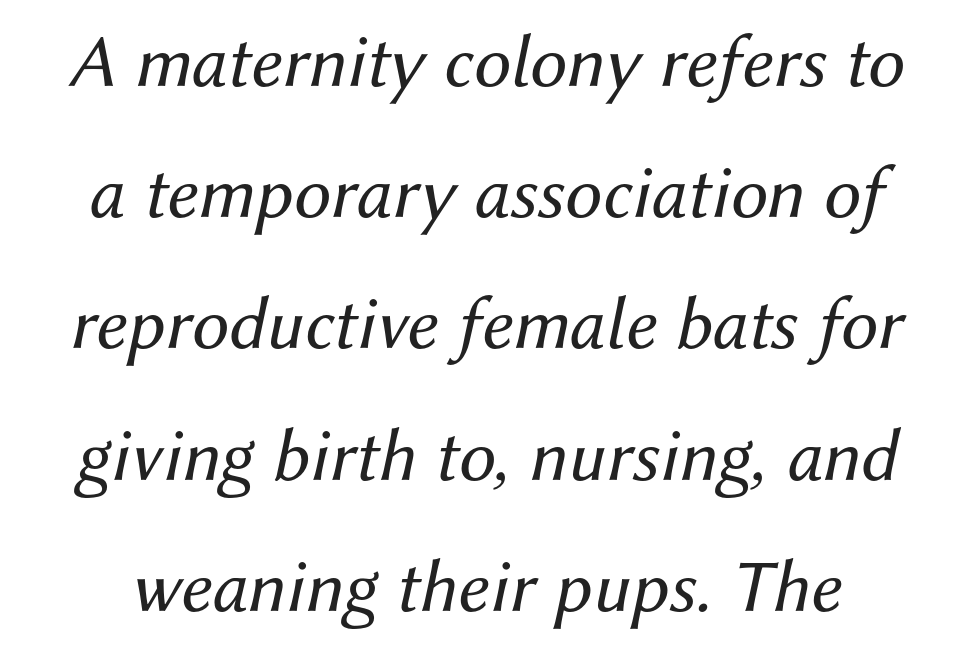
Q: Is the text bold? A: No.
Q: Is the text italic (slanted)? A: Yes, it leans right by about 12 degrees.
Q: Is the text underlined? A: No.
Q: Is the spacing between letters normal or unusually wide? A: Normal.
Q: Width (condensed, normal, or wide)? A: Normal.
Q: Stroke contrast? A: Medium.
Q: x-height? A: Medium.
Q: Monospaced? A: No.
